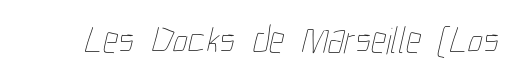
Anything drawn beneath the words? Only blank space. Is this a fixed-width face? No — the glyphs have proportional, varying widths. Each stroke keeps to a modest, everyday thickness or less. The horizontal fit of the characters is conventional and even.
